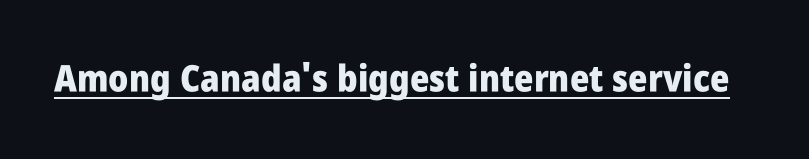
{"serif": "no", "italic": "no", "bold": "yes", "weight": "heavy", "width": "condensed", "stroke_contrast": "low", "x_height": "large", "monospaced": "no", "underline": "yes", "letter_spacing": "normal", "letter_spacing_em": 0.0, "glyph_px": 37}
